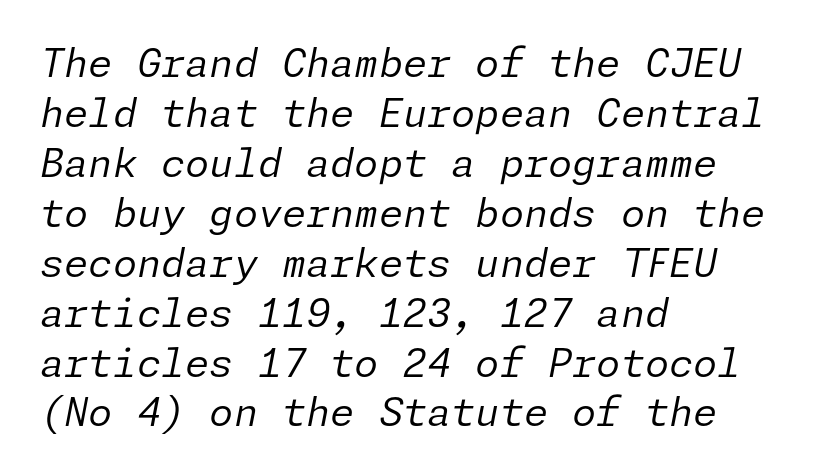
{"italic": "yes", "lean": "right", "slant_degrees": 11, "bold": "no", "weight": "regular", "width": "normal", "stroke_contrast": "low", "x_height": "medium", "underline": "no", "align": "left", "line_spacing": "normal", "line_spacing_ratio": 1.28, "letter_spacing": "normal", "letter_spacing_em": 0.0, "glyph_px": 39}
